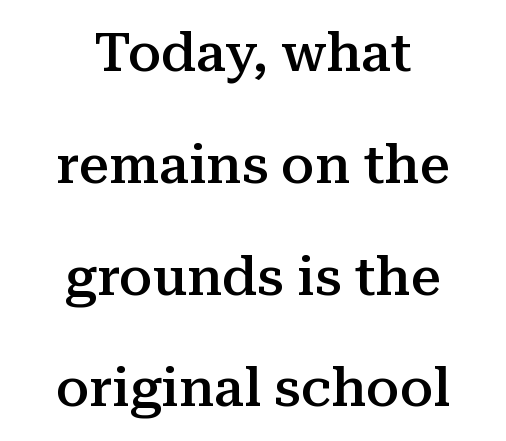
Q: Is the text bold? A: Semi-bold.
Q: Is the text italic (slanted)? A: No, it is upright.
Q: Is the typeface a serif or a sans-serif typeface? A: Serif.
Q: Is the text underlined? A: No.
Q: How is the paragraph aligned? A: Centered.
Q: Is the spacing between letters normal or unusually wide? A: Normal.
Q: Is the spacing between lines tight, normal or loose? A: Loose.
Q: Width (condensed, normal, or wide)? A: Normal.
Q: Stroke contrast? A: Medium.
Q: x-height? A: Medium.
Q: Monospaced? A: No.
